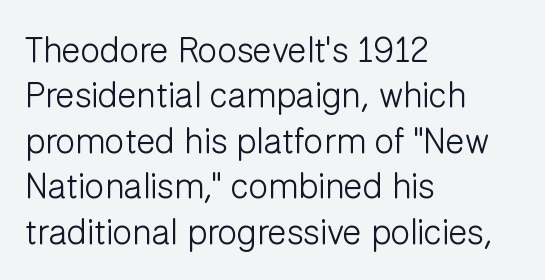
The image shows 35 px light sans-serif type, upright; set left-aligned, normal line spacing (1.3x), normal letter spacing, not underlined; low stroke contrast and a medium x-height.
